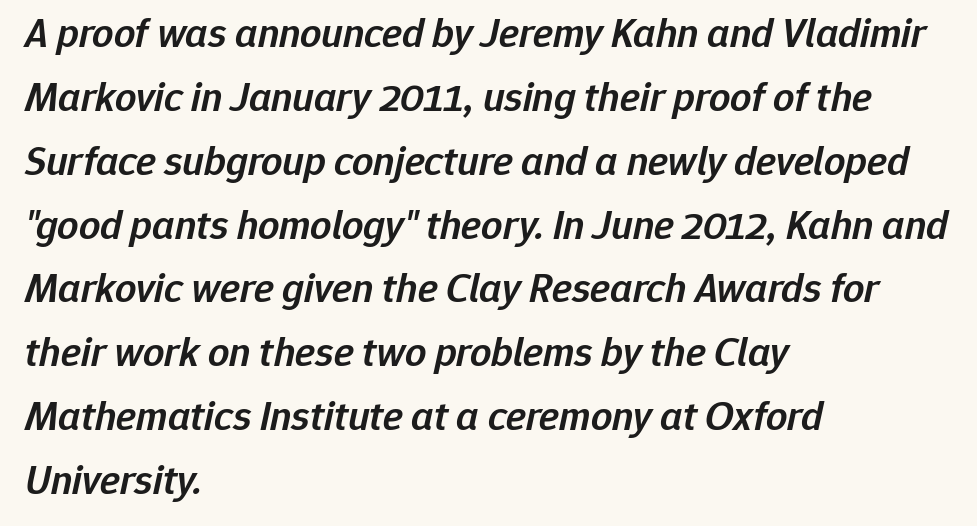
{"italic": "yes", "lean": "right", "slant_degrees": 12, "bold": "semi", "weight": "semibold", "width": "normal", "stroke_contrast": "low", "x_height": "medium", "monospaced": "no", "underline": "no", "align": "left", "line_spacing": "normal", "line_spacing_ratio": 1.52, "letter_spacing": "normal", "letter_spacing_em": 0.0, "glyph_px": 42}
